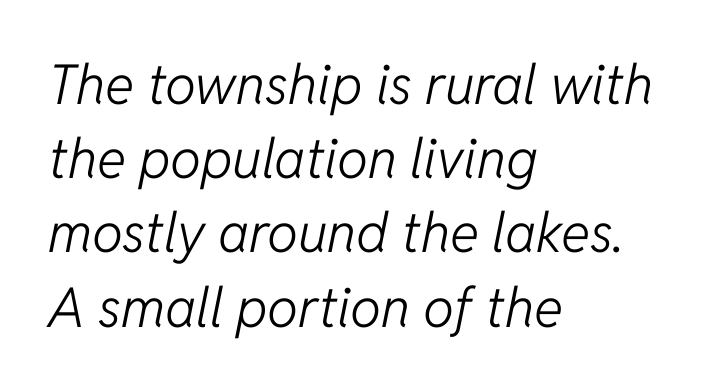
The image shows 55 px light type, italic (leaning right); set left-aligned, normal line spacing (1.35x), normal letter spacing, not underlined; low stroke contrast and a medium x-height.
